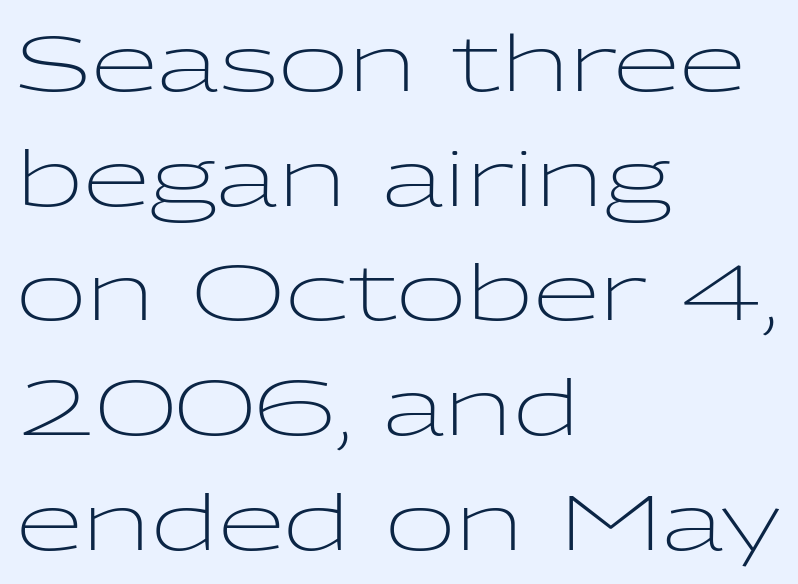
{"serif": "no", "italic": "no", "bold": "no", "weight": "light", "width": "wide", "stroke_contrast": "low", "x_height": "medium", "monospaced": "no", "underline": "no", "align": "left", "line_spacing": "normal", "line_spacing_ratio": 1.49, "letter_spacing": "normal", "letter_spacing_em": 0.0, "glyph_px": 77}
